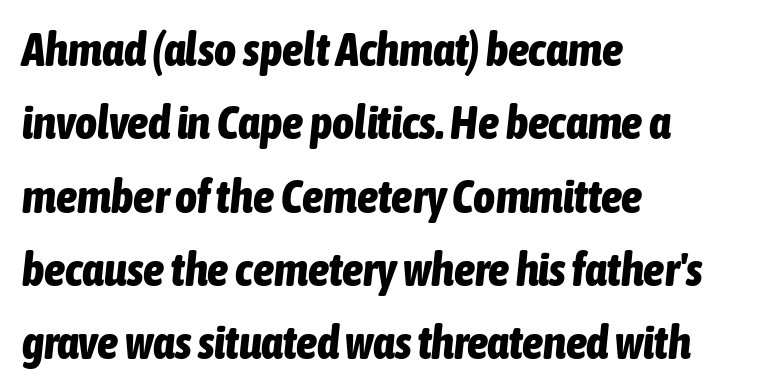
The image shows 47 px bold, condensed type, italic (leaning right); set left-aligned, normal line spacing (1.56x), normal letter spacing, not underlined; low stroke contrast and a medium x-height.
